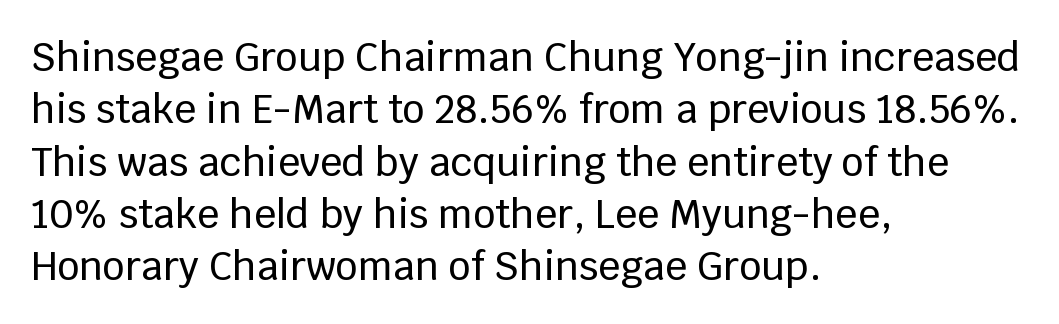
Teacher's note: observe the even left margin — that is flush-left alignment. Nothing sits at the stroke ends, so this counts as sans-serif. The passage shown is typed in a proportional face where columns would drift. The vertical gap from one line to the next is medium. The type is set solid horizontally, with unmodified tracking. This is the regular roman posture of the typeface.
